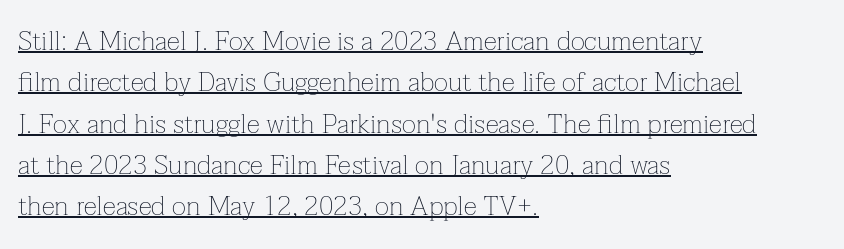
What's the leading like? Ordinary, nothing unusual. Like a heading marked for emphasis, these lines bear an underscore. Standard letterfit; no display-style spreading of the glyphs. Quick note: not italic, upright. The paragraph shown leans on its left margin. Heft: none added — not bold.
